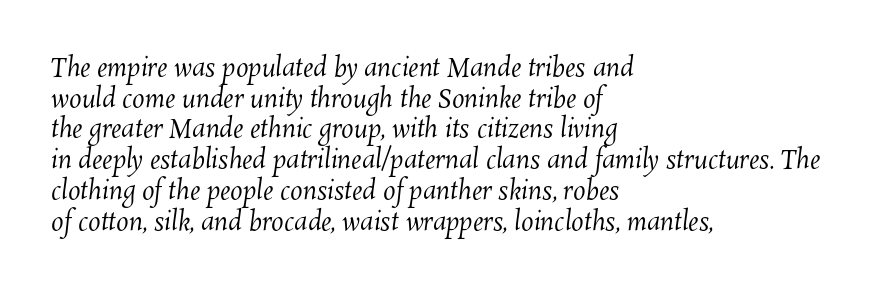
{"bold": "no", "underline": "no", "align": "left", "line_spacing_ratio": 1.23, "letter_spacing": "normal", "letter_spacing_em": 0.0, "glyph_px": 25}
